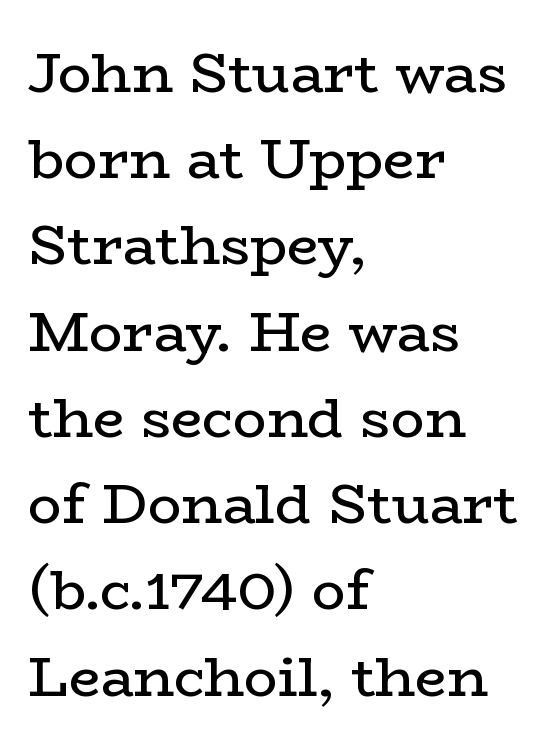
The image shows 56 px regular-weight, wide serif type, upright; set left-aligned, normal line spacing (1.54x), normal letter spacing, not underlined; low stroke contrast and a medium x-height.
